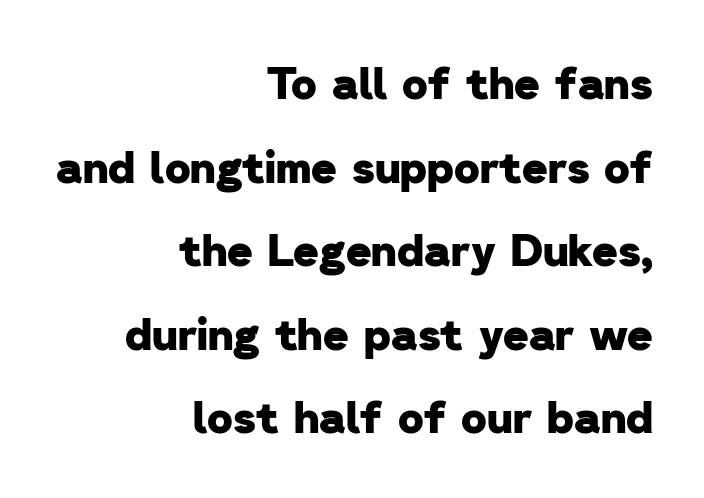
Q: Is the text bold? A: Yes.
Q: Is the typeface a serif or a sans-serif typeface? A: Sans-serif.
Q: Is the text underlined? A: No.
Q: How is the paragraph aligned? A: Right-aligned.
Q: Is the spacing between letters normal or unusually wide? A: Normal.
Q: Is the spacing between lines tight, normal or loose? A: Loose.
Q: Width (condensed, normal, or wide)? A: Normal.
Q: Stroke contrast? A: Low.
Q: x-height? A: Medium.
Q: Monospaced? A: No.
